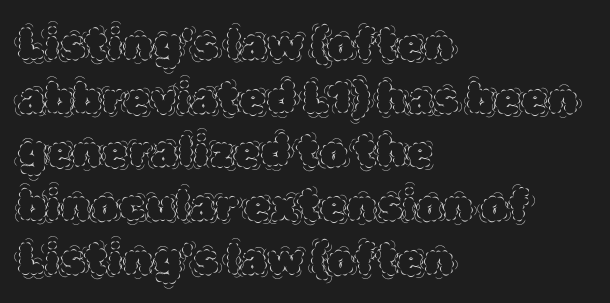
{"italic": "no", "bold": "no", "weight": "thin", "width": "normal", "x_height": "large", "monospaced": "no", "underline": "no", "align": "left", "line_spacing": "normal", "line_spacing_ratio": 1.25, "letter_spacing": "normal", "letter_spacing_em": 0.0, "glyph_px": 43}
